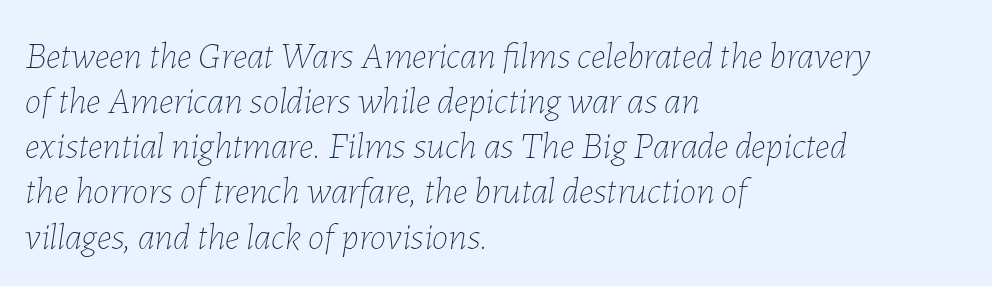
A light-to-regular cut is what we see here. Character widths vary here, with narrow letters taking less room than wide ones. The area under the type is left untouched. You can tell it's italic because the verticals aren't actually vertical. Does the copy run flush right? No — it runs flush left. Short note: letters normally spaced.
